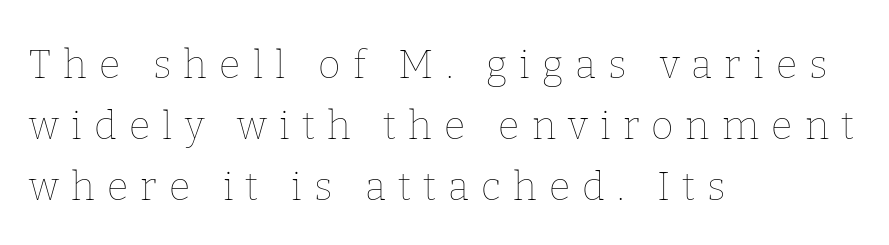
{"italic": "no", "bold": "no", "weight": "thin", "width": "normal", "stroke_contrast": "low", "x_height": "medium", "monospaced": "no", "underline": "no", "align": "left", "line_spacing": "normal", "line_spacing_ratio": 1.57, "letter_spacing": "wide", "letter_spacing_em": 0.31, "glyph_px": 39}
